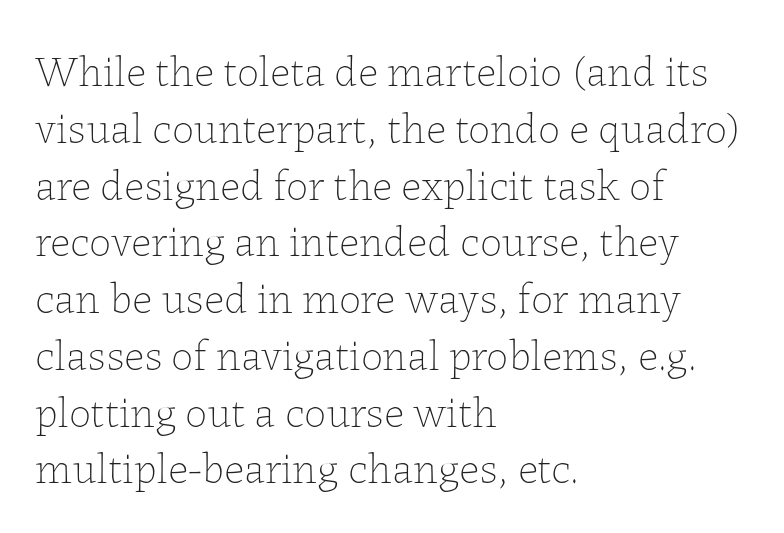
Leading: standard. The rendering uses natural spacing where letterforms have individual widths. Bare-footed words on every line. Every row of glyphs begins at an identical x-position on the left. The type is set solid horizontally, with unmodified tracking. Designer's note — italics off, roman on.
